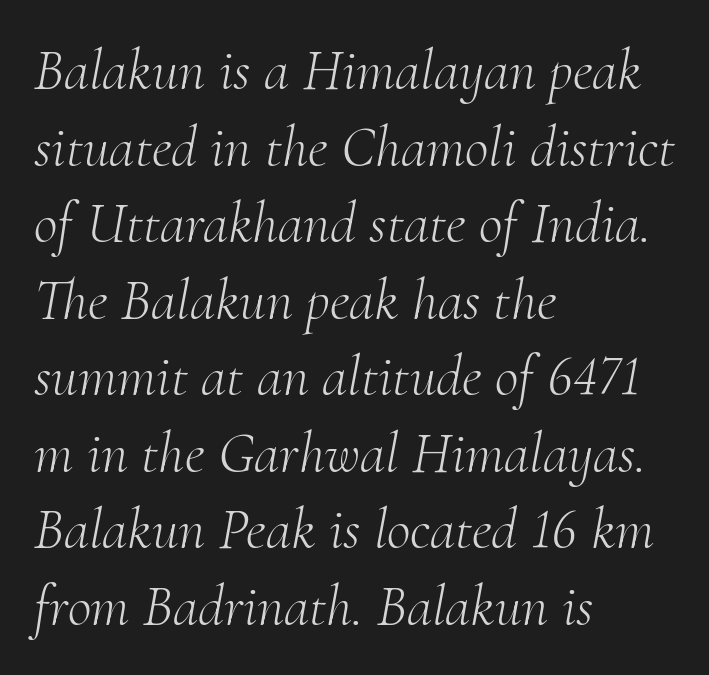
Q: Is the text bold? A: No.
Q: Is the text italic (slanted)? A: Yes, it leans right by about 10 degrees.
Q: Is the typeface a serif or a sans-serif typeface? A: Serif.
Q: Is the text underlined? A: No.
Q: How is the paragraph aligned? A: Left-aligned.
Q: Is the spacing between letters normal or unusually wide? A: Normal.
Q: Is the spacing between lines tight, normal or loose? A: Normal.
Q: Width (condensed, normal, or wide)? A: Normal.
Q: Stroke contrast? A: Medium.
Q: x-height? A: Small.
Q: Monospaced? A: No.
